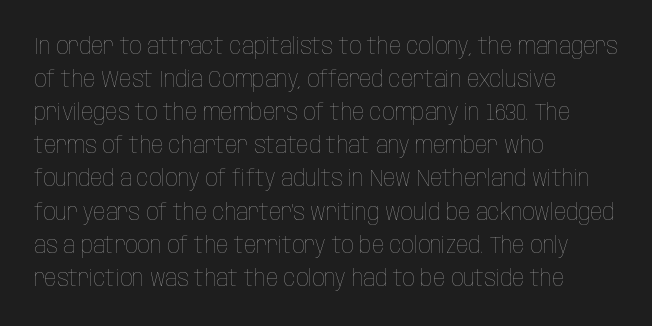
Q: Is the text bold? A: No.
Q: Is the text italic (slanted)? A: No, it is upright.
Q: Is the text underlined? A: No.
Q: How is the paragraph aligned? A: Left-aligned.
Q: Is the spacing between letters normal or unusually wide? A: Normal.
Q: Is the spacing between lines tight, normal or loose? A: Normal.
